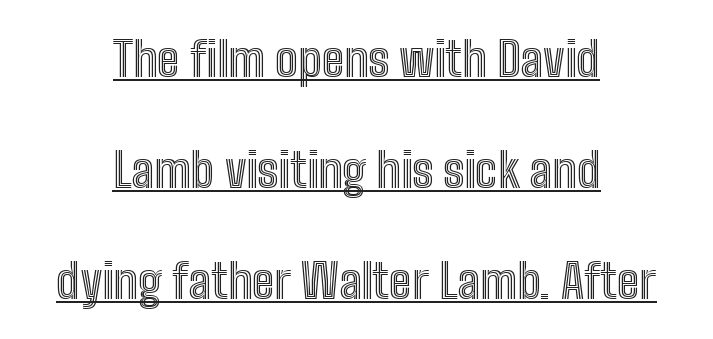
The image shows 48 px condensed type, upright; set centered, loose line spacing (2.31x), normal letter spacing, underlined; a medium x-height.
